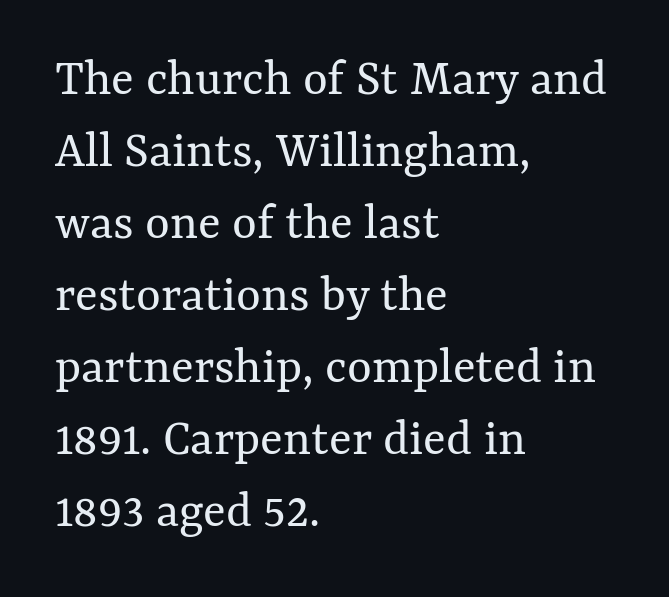
On a weight scale, this lands at 450 or below. Normally led — the rows are evenly, conventionally spaced. Is there any slant? The stems are plumb. No extra tracking has been applied to these lines.
